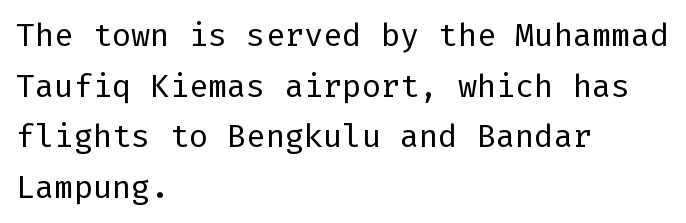
{"serif": "no", "italic": "no", "bold": "no", "weight": "regular", "width": "normal", "stroke_contrast": "low", "x_height": "medium", "underline": "no", "align": "left", "line_spacing": "normal", "line_spacing_ratio": 1.58, "letter_spacing": "normal", "letter_spacing_em": 0.0, "glyph_px": 32}
